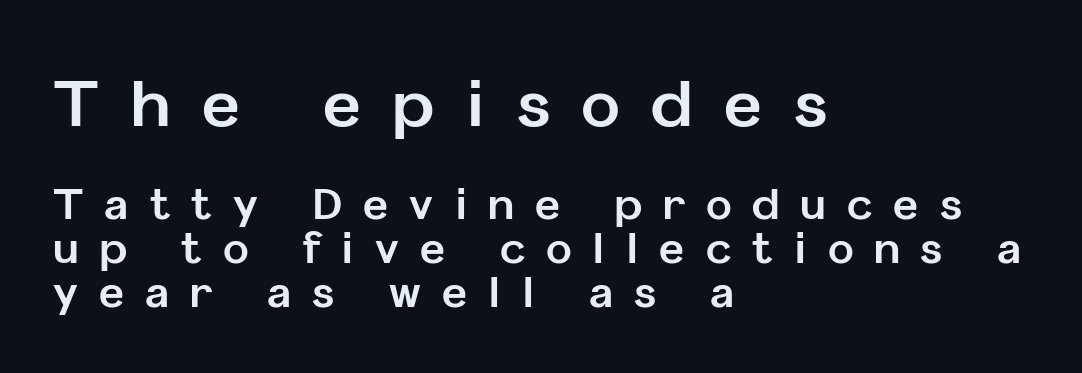
{"serif": "no", "italic": "no", "bold": "yes", "weight": "bold", "width": "normal", "stroke_contrast": "low", "x_height": "medium", "monospaced": "no", "underline": "no", "align": "left", "line_spacing": "tight", "line_spacing_ratio": 1.02, "letter_spacing": "wide", "letter_spacing_em": 0.49, "larger_block": "first", "size_ratio": 1.51, "glyph_px": 65}
